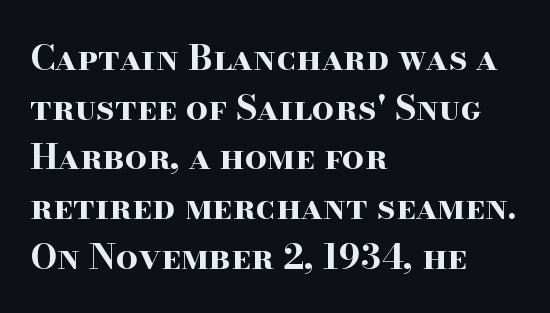
Characters follow at the spacing the type designer built in. Regarding leading, the lines here are spaced in the standard way. Compared with an ordinary text face, these strokes are far heavier — a full bold. Each line starts at the same left margin while the right side varies. The rendering uses natural spacing where letterforms have individual widths. Rule under the text: the space is simply empty.
